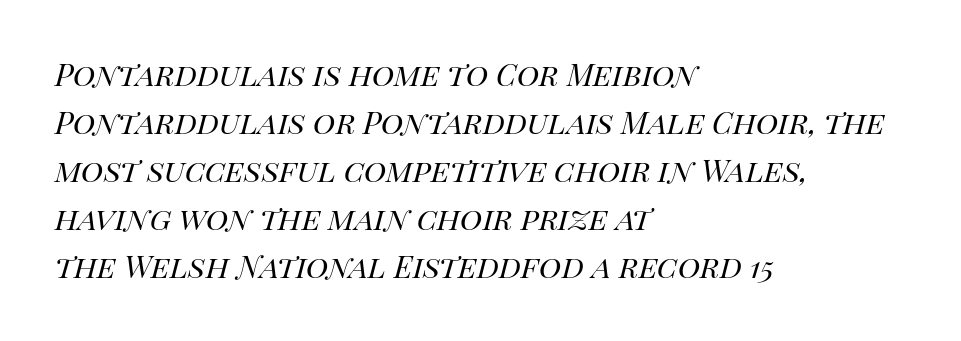
The image shows 38 px regular-weight type, italic (leaning right); set left-aligned, normal line spacing (1.26x), normal letter spacing, not underlined; high stroke contrast and a large x-height.
